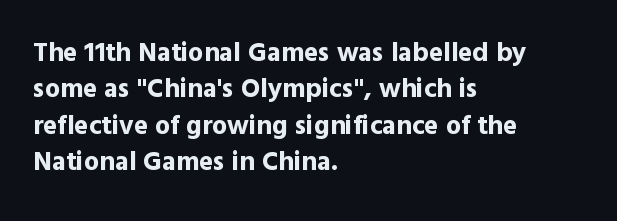
The image shows 27 px bold type, upright; set left-aligned, normal line spacing (1.35x), normal letter spacing, not underlined.
